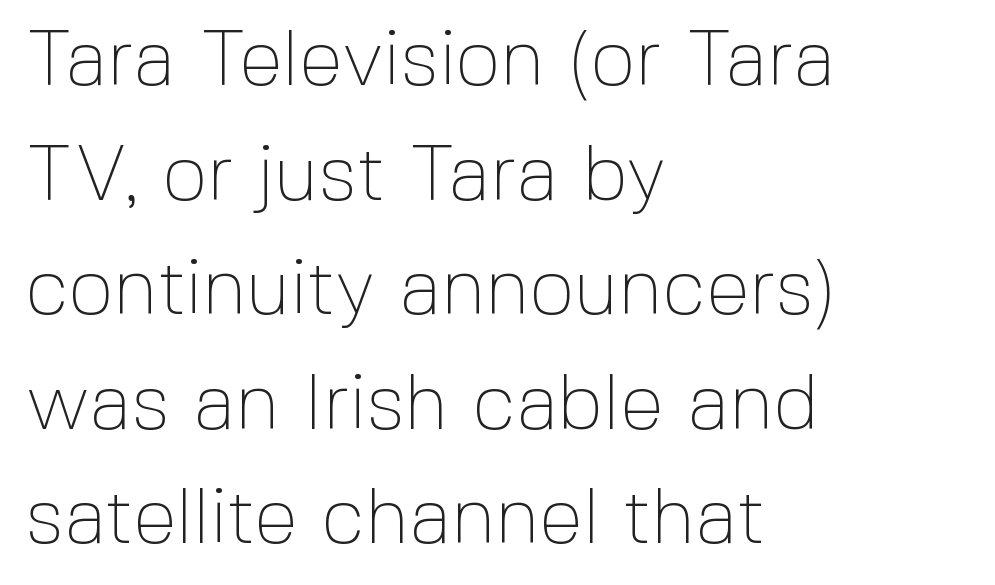
Q: Is the text bold? A: No.
Q: Is the text italic (slanted)? A: No, it is upright.
Q: Is the typeface a serif or a sans-serif typeface? A: Sans-serif.
Q: Is the text underlined? A: No.
Q: How is the paragraph aligned? A: Left-aligned.
Q: Is the spacing between letters normal or unusually wide? A: Normal.
Q: Is the spacing between lines tight, normal or loose? A: Normal.
Q: Width (condensed, normal, or wide)? A: Normal.
Q: x-height? A: Medium.
Q: Monospaced? A: No.
